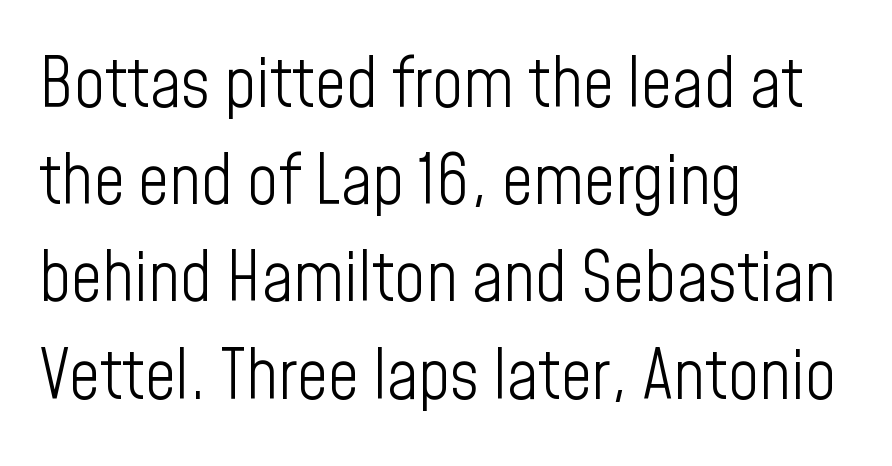
{"serif": "no", "italic": "no", "bold": "no", "weight": "light", "width": "condensed", "stroke_contrast": "low", "x_height": "medium", "monospaced": "no", "underline": "no", "align": "left", "line_spacing": "normal", "line_spacing_ratio": 1.43, "letter_spacing": "normal", "letter_spacing_em": 0.0, "glyph_px": 68}
